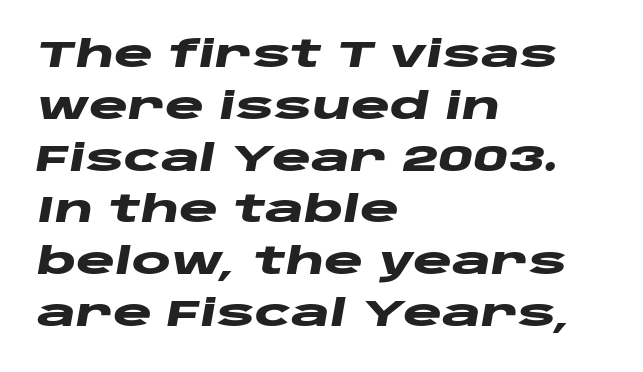
Q: Is the text bold? A: Yes.
Q: Is the text italic (slanted)? A: Yes, it leans right by about 10 degrees.
Q: Is the text underlined? A: No.
Q: How is the paragraph aligned? A: Left-aligned.
Q: Is the spacing between letters normal or unusually wide? A: Normal.
Q: Is the spacing between lines tight, normal or loose? A: Normal.
Q: Width (condensed, normal, or wide)? A: Wide.
Q: Stroke contrast? A: Low.
Q: x-height? A: Large.
Q: Monospaced? A: No.
